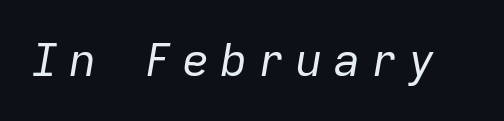
Q: Is the text bold? A: No.
Q: Is the text italic (slanted)? A: Yes, it leans right by about 9 degrees.
Q: Is the text underlined? A: No.
Q: Is the spacing between letters normal or unusually wide? A: Unusually wide.
Q: Width (condensed, normal, or wide)? A: Normal.
Q: Stroke contrast? A: Low.
Q: x-height? A: Medium.
Q: Monospaced? A: Yes.
